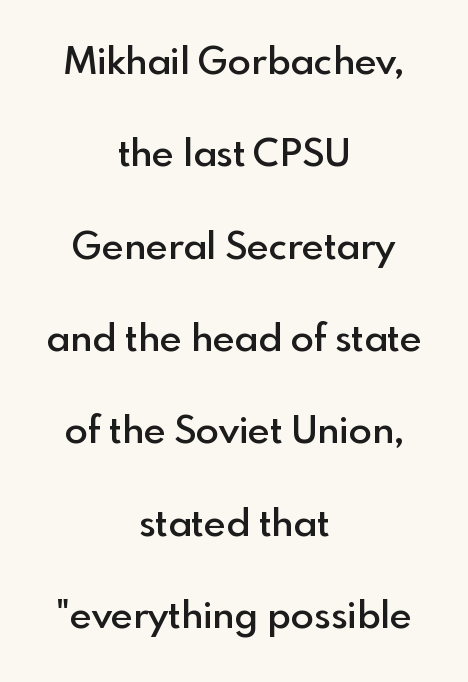
Q: Is the text bold? A: Semi-bold.
Q: Is the text italic (slanted)? A: No, it is upright.
Q: Is the typeface a serif or a sans-serif typeface? A: Sans-serif.
Q: Is the text underlined? A: No.
Q: How is the paragraph aligned? A: Centered.
Q: Is the spacing between letters normal or unusually wide? A: Normal.
Q: Is the spacing between lines tight, normal or loose? A: Loose.
Q: Width (condensed, normal, or wide)? A: Normal.
Q: x-height? A: Small.
Q: Monospaced? A: No.
